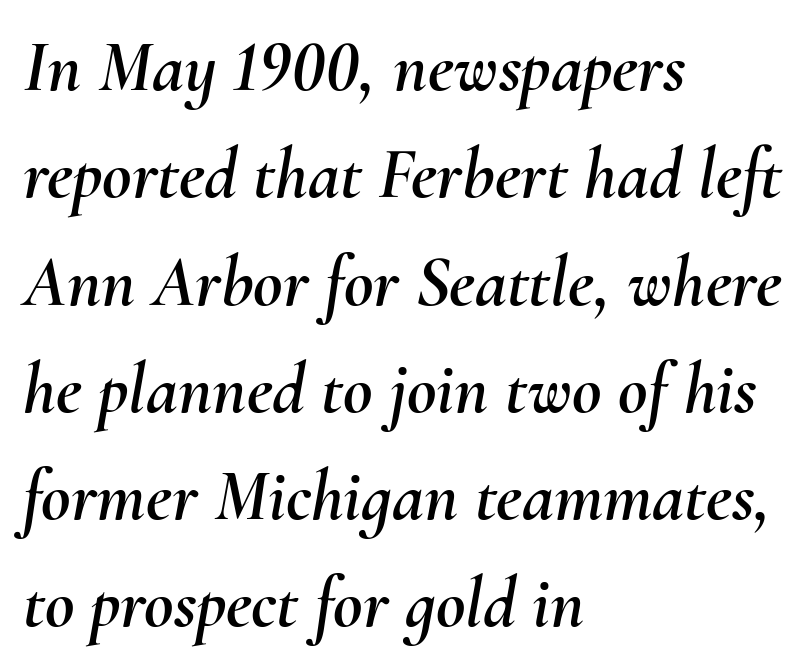
The image shows 72 px text type, italic (leaning right); set left-aligned, normal line spacing (1.49x), normal letter spacing, not underlined; medium stroke contrast and a small x-height.
